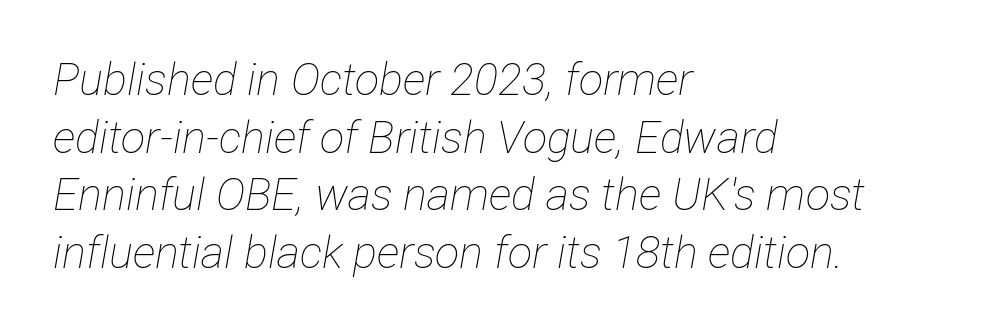
Plain, unruled lines of type. On a weight scale, this lands at 450 or below. Tracking here is standard; glyphs follow each other at the usual distance. The face used here is proportionally spaced, like ordinary book or web type.
